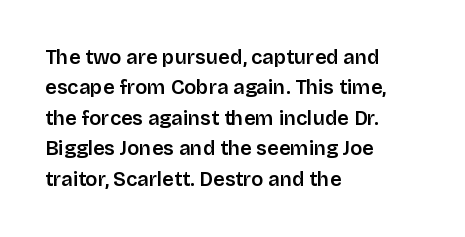
{"italic": "no", "bold": "semi", "underline": "no", "align": "left", "line_spacing": "normal", "line_spacing_ratio": 1.52, "letter_spacing": "normal", "letter_spacing_em": 0.0, "glyph_px": 20}
